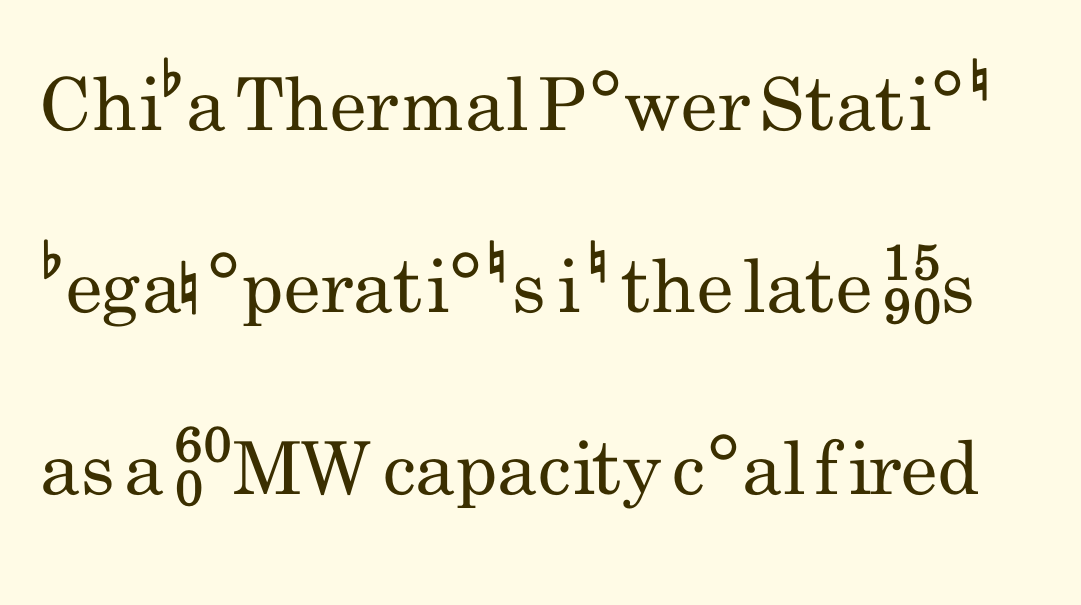
Letters rest on an invisible, unmarked baseline. Note the varied advance widths — an 'i' is clearly narrower than an 'm'. This sample uses an upright cut, with every glyph sitting square on the baseline. Students, note that the glyphs here touch the page at normal intervals. A typesetter would label this face a sans. Students, observe: this is what heavily led, spacious text looks like.
